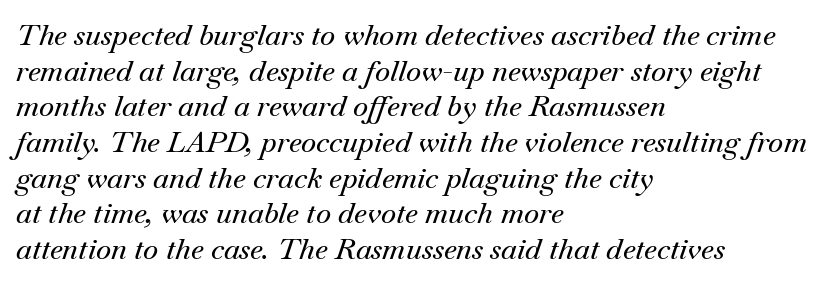
The image shows 29 px serif type, italic (leaning right); set left-aligned, line spacing 1.23x, normal letter spacing, not underlined; medium stroke contrast and a small x-height.
